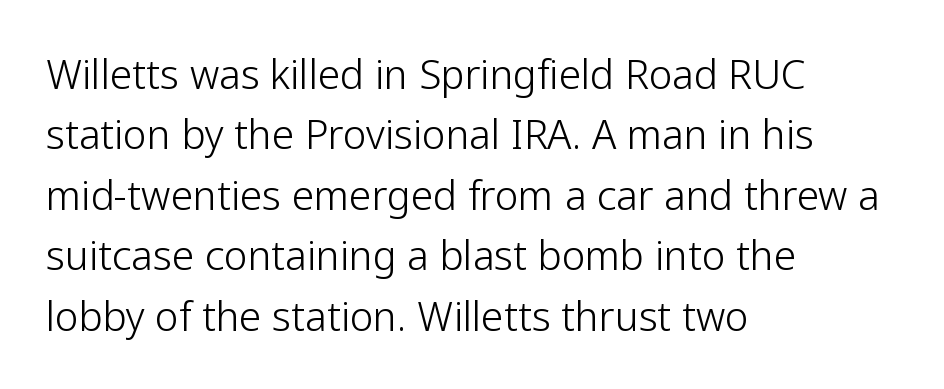
{"serif": "no", "italic": "no", "bold": "no", "weight": "light", "width": "normal", "stroke_contrast": "low", "x_height": "medium", "monospaced": "no", "underline": "no", "align": "left", "line_spacing": "normal", "line_spacing_ratio": 1.51, "letter_spacing": "normal", "letter_spacing_em": 0.0, "glyph_px": 40}
